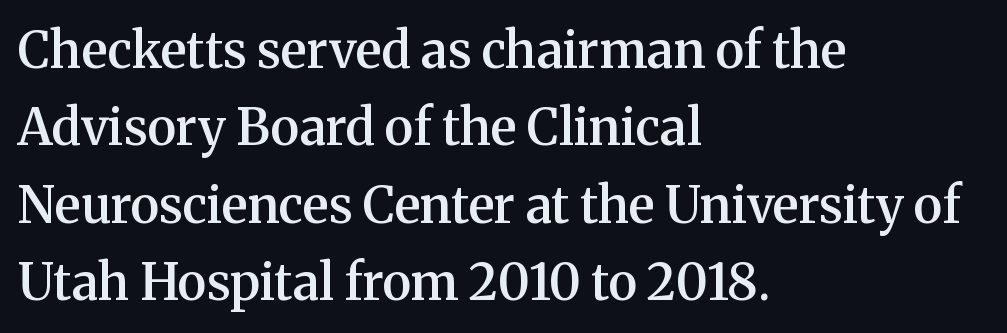
Any mark beneath the type? The region is blank. Does the type have serifs? Yes, each stem ends in a small foot. This sample is left-justified, so line endings fall wherever the words run out. Looks like regular typesetting: each glyph gets only the width it needs. The lettering holds an erect, upright posture throughout.
